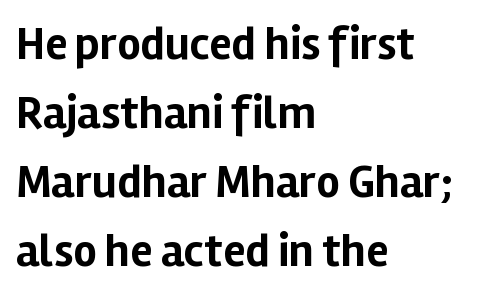
The type family on display is of the sans-serif kind. The face used here is proportionally spaced, like ordinary book or web type. The lettering stays uniformly vertical, giving the passage a roman look. The foot of each line stays bare and open. The rendering uses a moderate line-height, typical for paragraphs.
